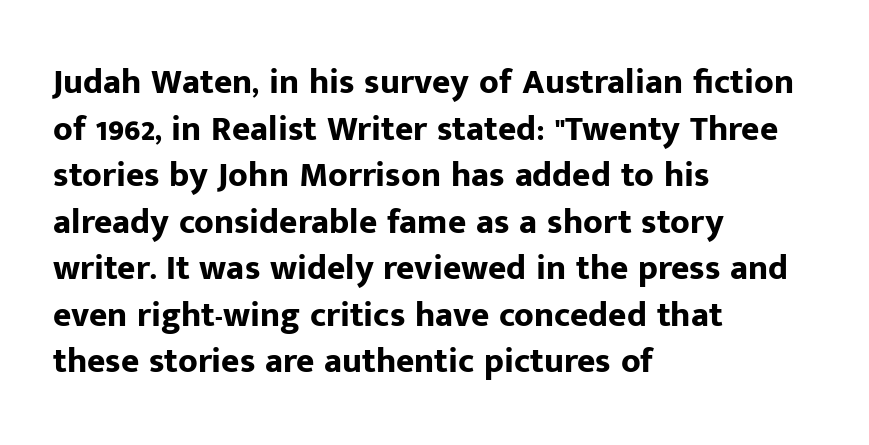
Q: Is the text bold? A: Yes.
Q: Is the text italic (slanted)? A: No, it is upright.
Q: Is the typeface a serif or a sans-serif typeface? A: Sans-serif.
Q: Is the text underlined? A: No.
Q: How is the paragraph aligned? A: Left-aligned.
Q: Is the spacing between letters normal or unusually wide? A: Normal.
Q: Is the spacing between lines tight, normal or loose? A: Normal.
Q: Width (condensed, normal, or wide)? A: Normal.
Q: Stroke contrast? A: Low.
Q: x-height? A: Medium.
Q: Monospaced? A: No.
